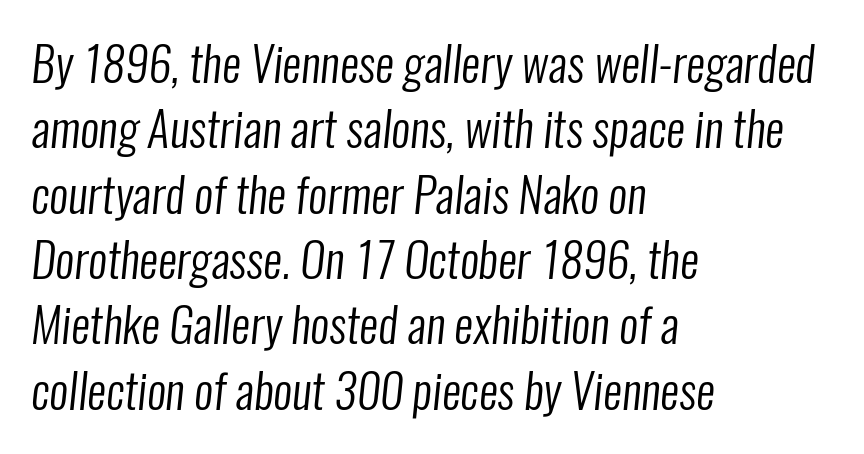
{"serif": "no", "bold": "no", "weight": "regular", "width": "condensed", "stroke_contrast": "low", "x_height": "medium", "monospaced": "no", "underline": "no", "align": "left", "line_spacing": "normal", "line_spacing_ratio": 1.39, "letter_spacing": "normal", "letter_spacing_em": 0.0, "glyph_px": 47}
